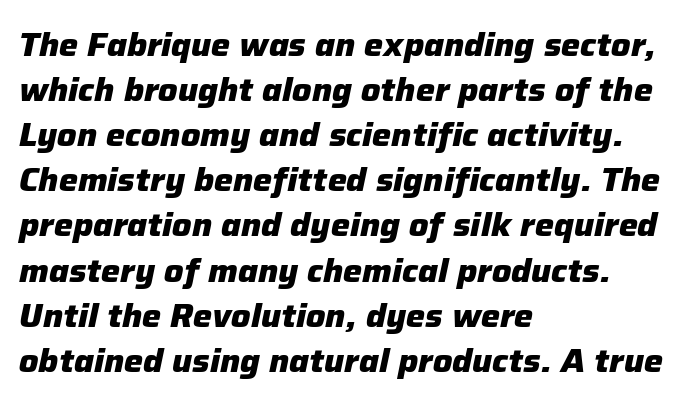
The specimen omits any rule beneath the text block's lines. Students, note that the glyphs here touch the page at normal intervals. These lines stack with their left ends in a neat column. Do the characters align in a grid? No, the font is proportional. Vertical spacing — default. A full-strength bold gives these letters their thick strokes.
